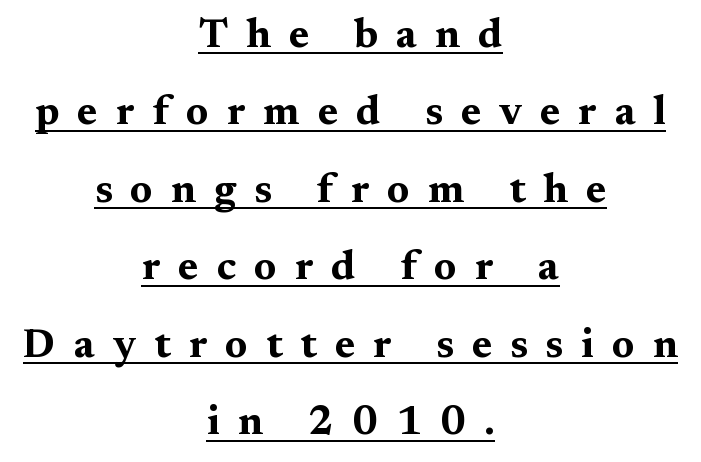
A continuous stroke trails under the words, as in a hyperlink. Do the characters align in a grid? No, the font is proportional. If you folded the block vertically in half, each line would mirror itself in length. Italic? Not at all — the glyphs are vertical. How heavy is the stroke? Heavy — this is a bold. A typesetter would call this heavily tracked-out type.
